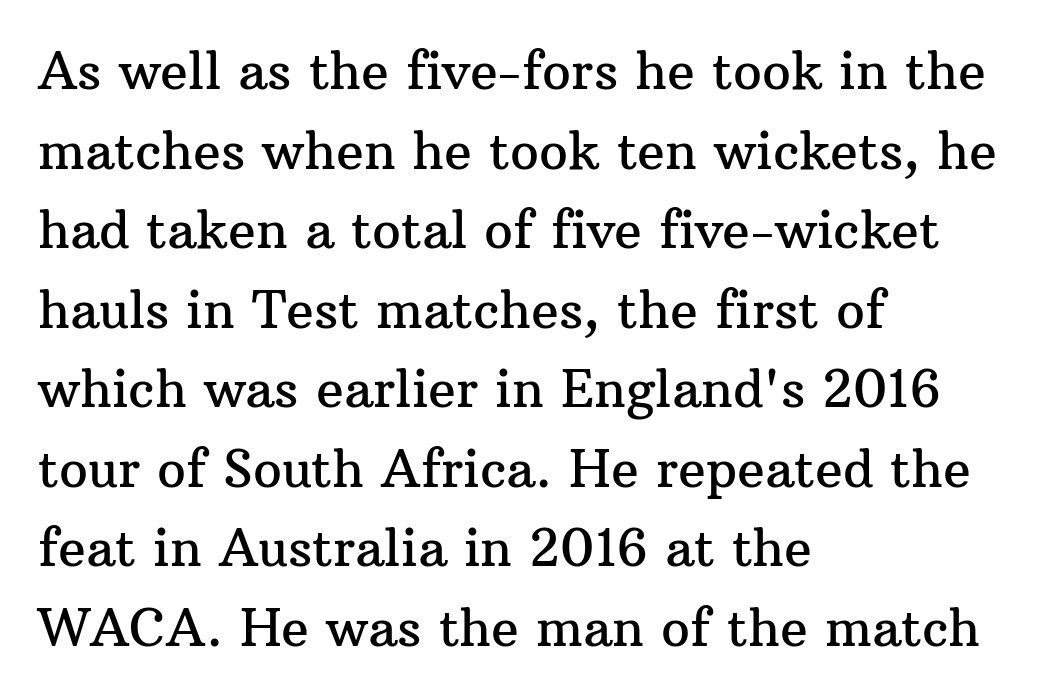
Beneath every word, the page is bare. The face used here is seriffed, in the tradition of book romans. The passage shown has conventional tracking throughout. A typesetter would call this leading conventional body-copy spacing. This is the regular roman posture of the typeface. These lines are rendered in a variable-pitch font.
